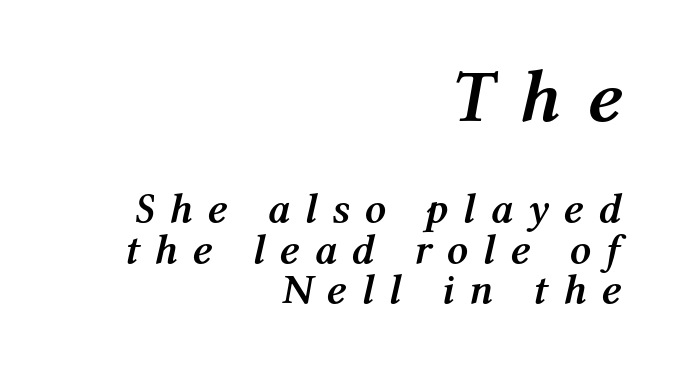
The image shows 74 px semibold type, italic (leaning right); set right-aligned, tight line spacing (0.96x), unusually wide letter spacing (+0.35 em), not underlined; the first (top) block is 1.76x larger; medium stroke contrast and a medium x-height.
